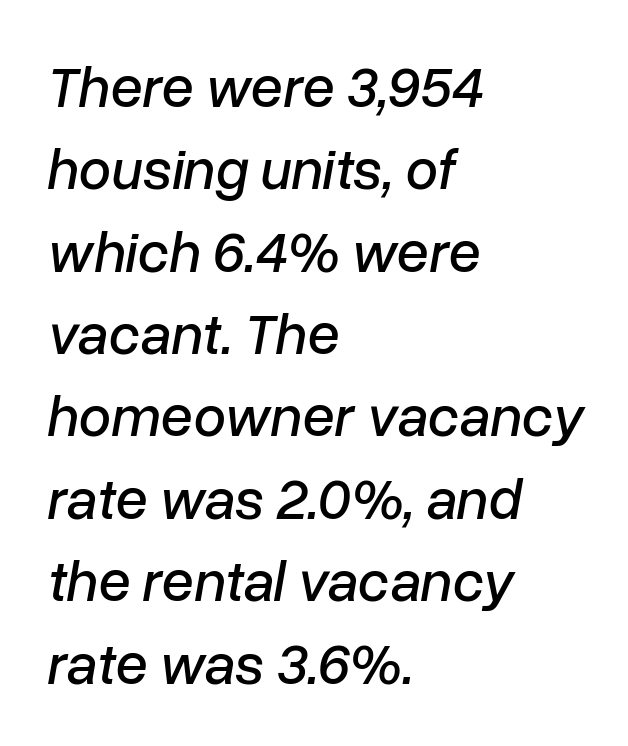
{"italic": "yes", "lean": "right", "slant_degrees": 10, "width": "normal", "stroke_contrast": "low", "x_height": "medium", "monospaced": "no", "underline": "no", "align": "left", "line_spacing": "normal", "line_spacing_ratio": 1.42, "letter_spacing": "normal", "letter_spacing_em": 0.0, "glyph_px": 58}
